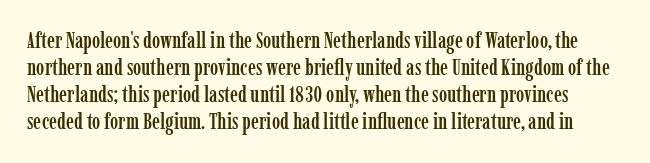
Q: Is the text italic (slanted)? A: No, it is upright.
Q: Is the text underlined? A: No.
Q: Is the spacing between letters normal or unusually wide? A: Normal.
